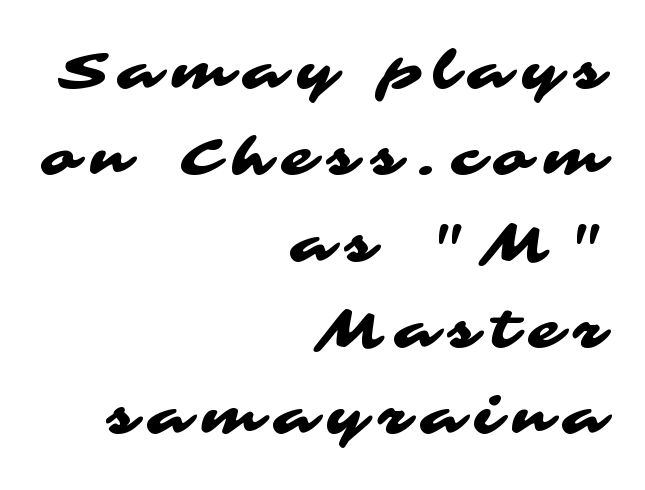
The image shows 52 px wide sans-serif type; set right-aligned, normal line spacing (1.66x), unusually wide letter spacing (+0.25 em), not underlined; medium stroke contrast and a medium x-height.
